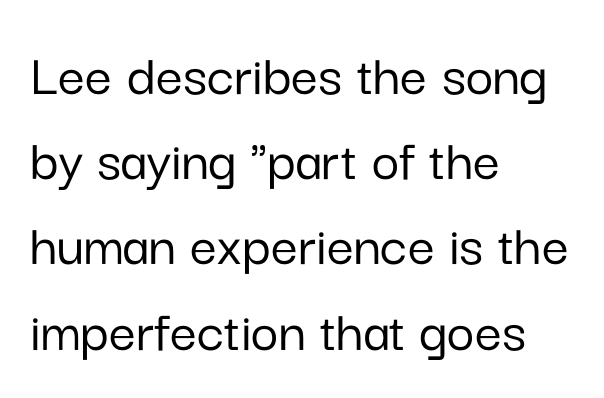
Each letter keeps its own natural width here, so spacing adapts to shape. Letter spacing: default. The compositor pushed each line to the left boundary. Any mark beneath the type? The region is blank.
